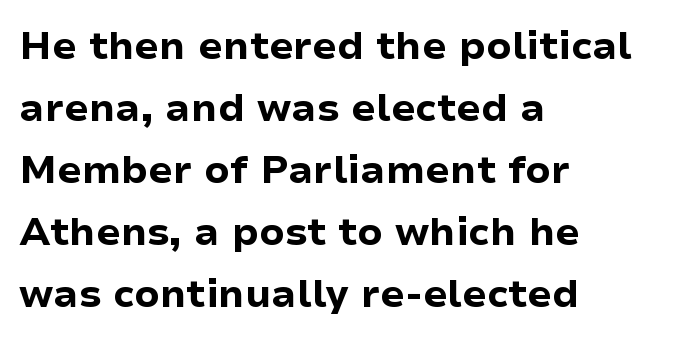
{"serif": "no", "italic": "no", "bold": "yes", "weight": "bold", "width": "normal", "stroke_contrast": "low", "x_height": "medium", "monospaced": "no", "underline": "no", "align": "left", "line_spacing": "normal", "line_spacing_ratio": 1.59, "letter_spacing": "normal", "letter_spacing_em": 0.0, "glyph_px": 39}
